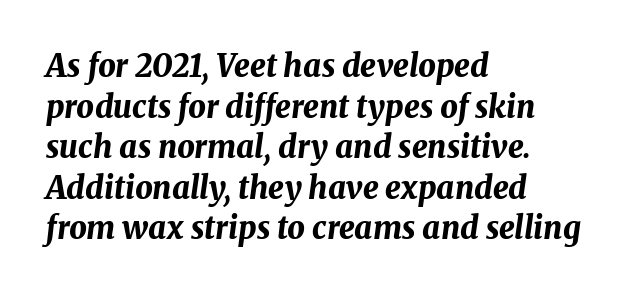
The gaps between neighbouring characters are ordinary and unremarkable. Just letters on the line, the space beneath them empty. Is the block centered? No — it sits flush against the left margin. A typesetter would call this leading conventional body-copy spacing. Pretty heavy lettering here — definitely bold.
